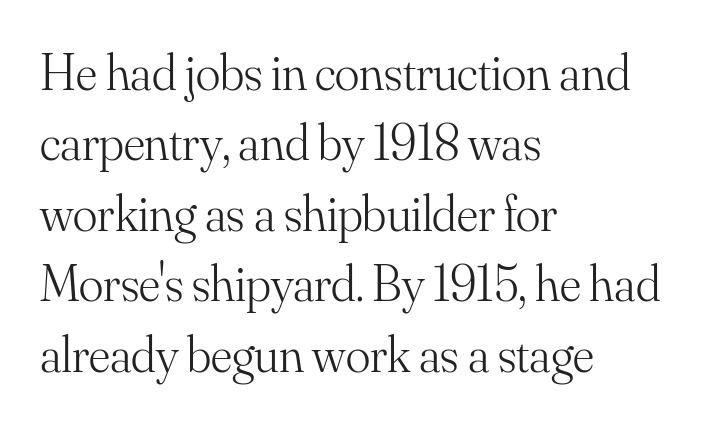
The image shows 51 px light serif type, upright; set left-aligned, normal line spacing (1.38x), normal letter spacing, not underlined; medium stroke contrast and a small x-height.
